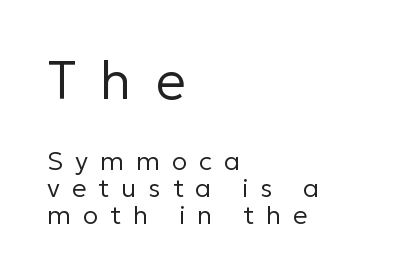
{"serif": "no", "italic": "no", "bold": "no", "weight": "regular", "width": "normal", "stroke_contrast": "low", "x_height": "medium", "monospaced": "no", "underline": "no", "align": "left", "line_spacing": "tight", "line_spacing_ratio": 1.03, "letter_spacing": "wide", "letter_spacing_em": 0.46, "larger_block": "first", "size_ratio": 2.04, "glyph_px": 53}
